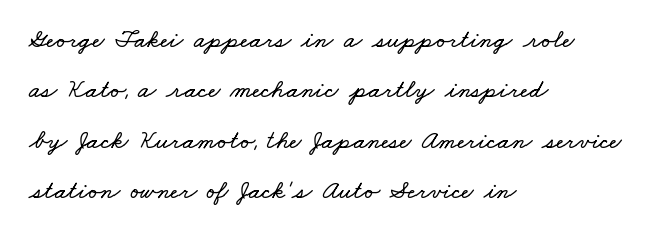
{"underline": "no", "align": "left", "line_spacing": "loose", "line_spacing_ratio": 1.94, "letter_spacing": "normal", "letter_spacing_em": 0.0, "glyph_px": 26}
